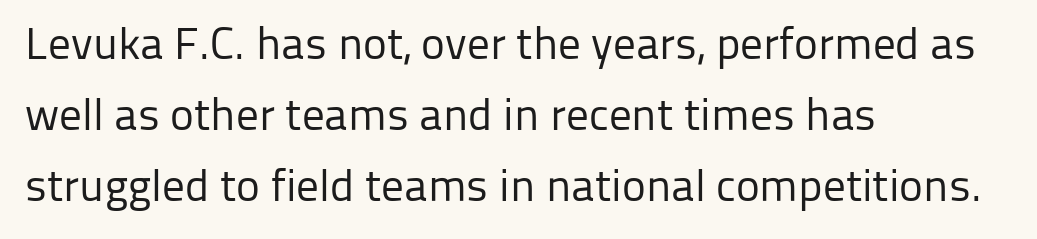
The strokes carry an ordinary text weight at most. Every stem runs plumb, perpendicular to the baseline. This sample keeps an unexceptional amount of space between lines. Does extra space separate the letters? No, they use regular spacing. Is the block centered? No — it sits flush against the left margin. The strip under each line holds only bare page.
